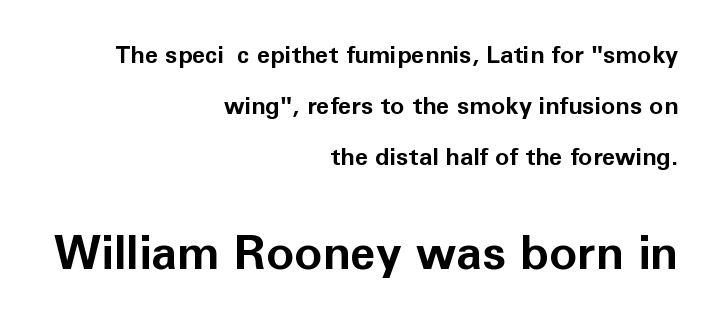
Q: Is the text bold? A: Yes.
Q: Is the text italic (slanted)? A: No, it is upright.
Q: Is the typeface a serif or a sans-serif typeface? A: Sans-serif.
Q: Is the text underlined? A: No.
Q: How is the paragraph aligned? A: Right-aligned.
Q: Is the spacing between letters normal or unusually wide? A: Normal.
Q: Is the spacing between lines tight, normal or loose? A: Loose.
Q: Which block of text is set in a larger size, the first (top) or the second (bottom)? A: The second (bottom) one.
Q: Width (condensed, normal, or wide)? A: Normal.
Q: Stroke contrast? A: Low.
Q: x-height? A: Medium.
Q: Monospaced? A: No.
